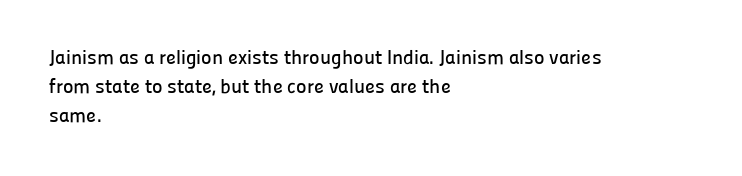
Q: Is the text italic (slanted)? A: No, it is upright.
Q: Is the text underlined? A: No.
Q: How is the paragraph aligned? A: Left-aligned.
Q: Is the spacing between letters normal or unusually wide? A: Normal.
Q: Is the spacing between lines tight, normal or loose? A: Normal.
